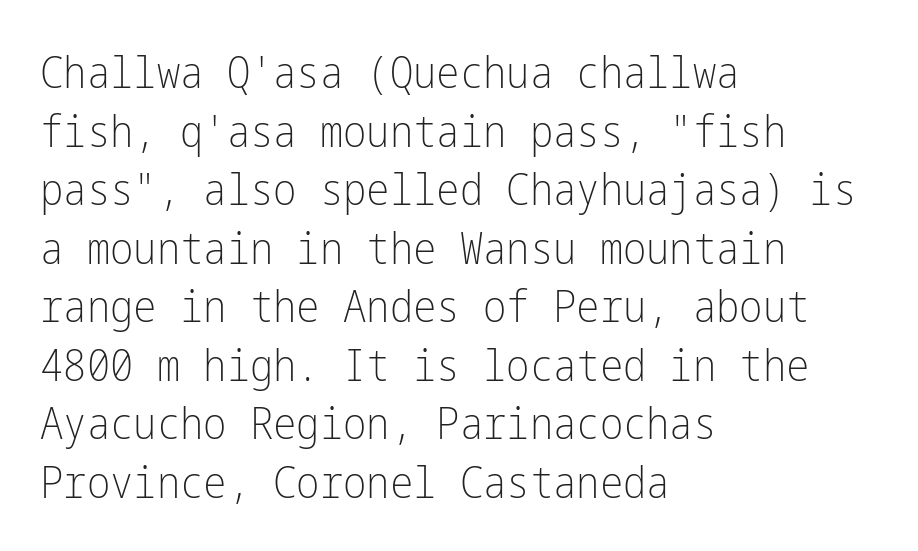
Notice how the stems are strictly vertical — no italics here. The line texture is even and compact thanks to regular tracking. The letters look calm and open, with moderate or lighter stems. This sample keeps an unexceptional amount of space between lines. The compositor pushed each line to the left boundary. Each letter's strokes conclude bluntly, with no projecting serifs.
